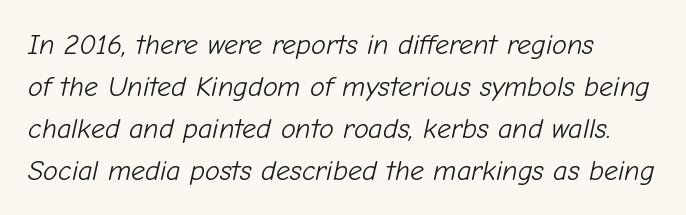
The rendering applies a slant to the glyphs. All the whitespace from short lines collects on the right. Is the type heavy? It reads as light-to-regular instead. The rendering keeps characters at their native spacing.
